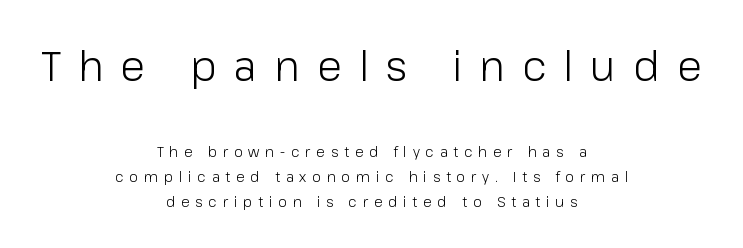
Look at the bottom of the vertical strokes: they stop flat, with no serifs. Caption: multi-line text, centered on the measure. The emphasis by scale lands on block number one, above. The tracking jumps out immediately: characters are airy and widely separated. The weight would be labelled regular, book, light, or lighter still. Spacing verdict: proportional, widths tailored to each character.
